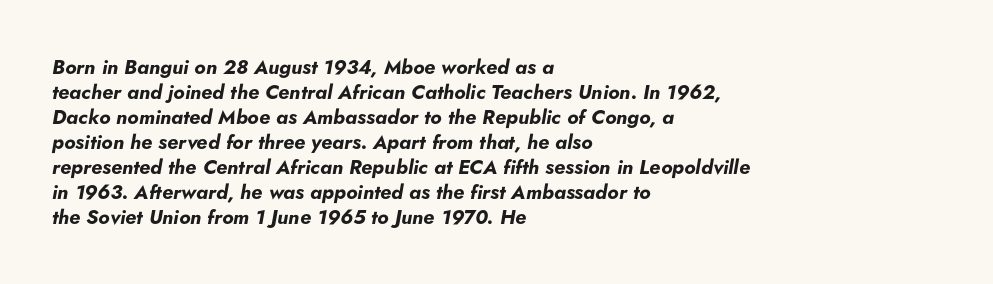
Q: Is the text bold? A: Yes.
Q: Is the text italic (slanted)? A: Yes, it leans right by about 5 degrees.
Q: Is the text underlined? A: No.
Q: How is the paragraph aligned? A: Left-aligned.
Q: Is the spacing between letters normal or unusually wide? A: Normal.
Q: Is the spacing between lines tight, normal or loose? A: Normal.
